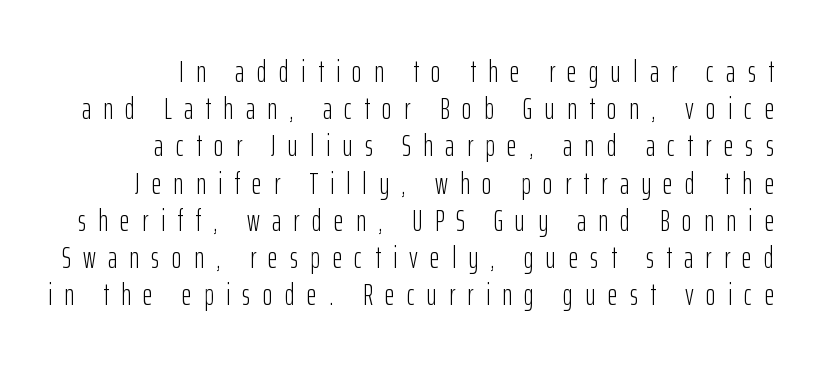
Honestly, the letter spacing is so wide it's the main thing you notice. Proportional: the letters do not fall into vertical columns. The letters look calm and open, with moderate or lighter stems. Just letters on the line, the space beneath them empty. Unlike a traditional serif, this face leaves its strokes unadorned. Is there any slant? The stems are plumb.
